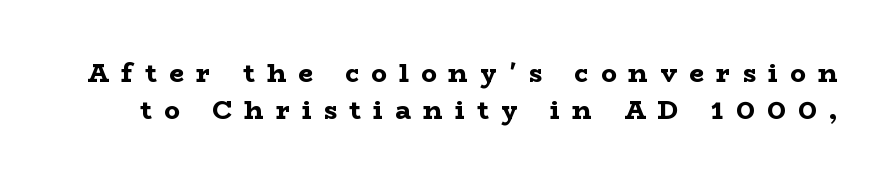
These lines sit exactly where default settings would place them. Loose tracking; the words dissolve into strings of separated letters. A roman cut, with each character standing at attention. Each row of text sits above clean, open space. Caption: bold face, heavy strokes.
